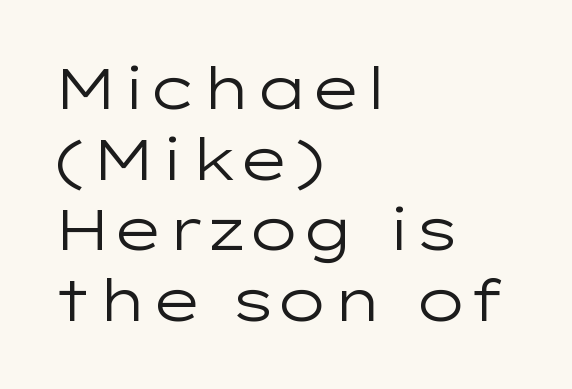
{"serif": "no", "italic": "no", "bold": "no", "weight": "regular", "width": "wide", "stroke_contrast": "low", "x_height": "medium", "monospaced": "no", "underline": "no", "align": "left", "line_spacing_ratio": 1.24, "letter_spacing": "normal", "letter_spacing_em": 0.0, "glyph_px": 57}
